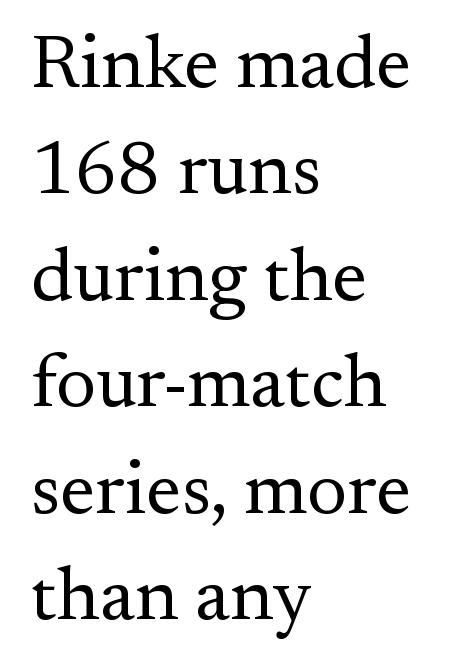
Tall strokes in this sample are plumb rather than angled. This reads as an unemphasized weight, regular at the heaviest. How are the letters spaced? Ordinarily, with no added tracking. I'd call this a serif setting — the letters wear small feet.
